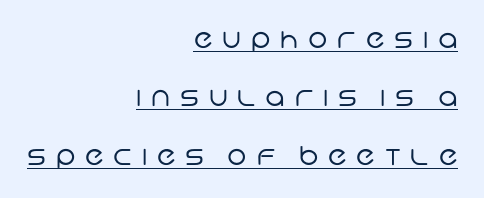
The image shows 26 px text type; set right-aligned, loose line spacing (2.25x), unusually wide letter spacing (+0.38 em), underlined.
